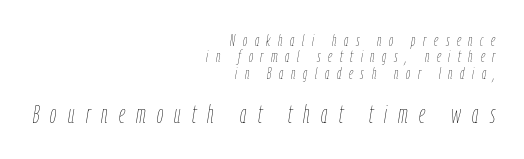
The axis of the letterforms is tilted away from vertical. The type is letterspaced generously, with wide tracking. The emphasis by scale lands on block number two, below. Line ends are locked; line starts wander. One glance says dense: line gaps are narrower than usual. Descenders hang freely into open space.
